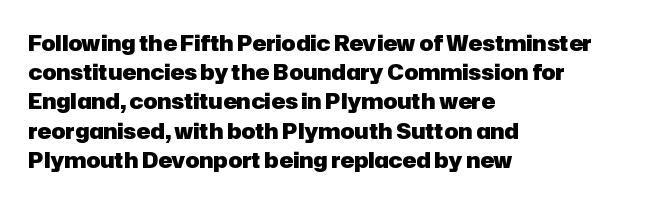
The image shows 21 px bold type, upright; set left-aligned, normal line spacing (1.39x), normal letter spacing, not underlined.
